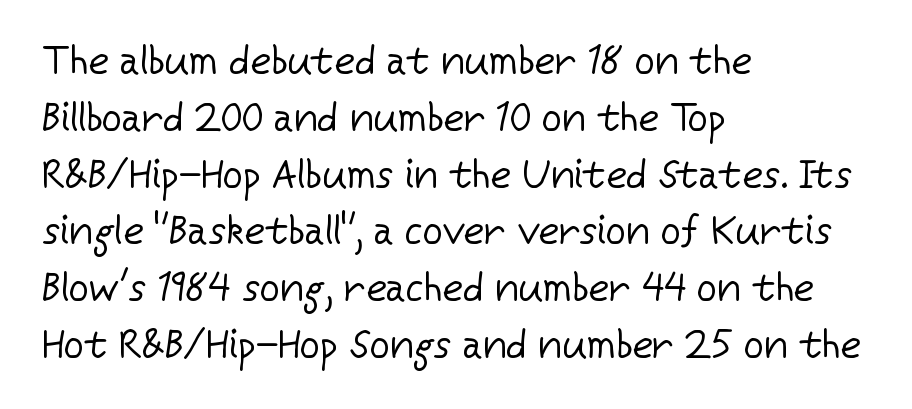
Q: Is the text bold? A: No.
Q: Is the text italic (slanted)? A: No, it is upright.
Q: Is the typeface a serif or a sans-serif typeface? A: Sans-serif.
Q: Is the text underlined? A: No.
Q: How is the paragraph aligned? A: Left-aligned.
Q: Is the spacing between letters normal or unusually wide? A: Normal.
Q: Is the spacing between lines tight, normal or loose? A: Normal.
Q: Width (condensed, normal, or wide)? A: Normal.
Q: Stroke contrast? A: Low.
Q: x-height? A: Medium.
Q: Monospaced? A: No.
